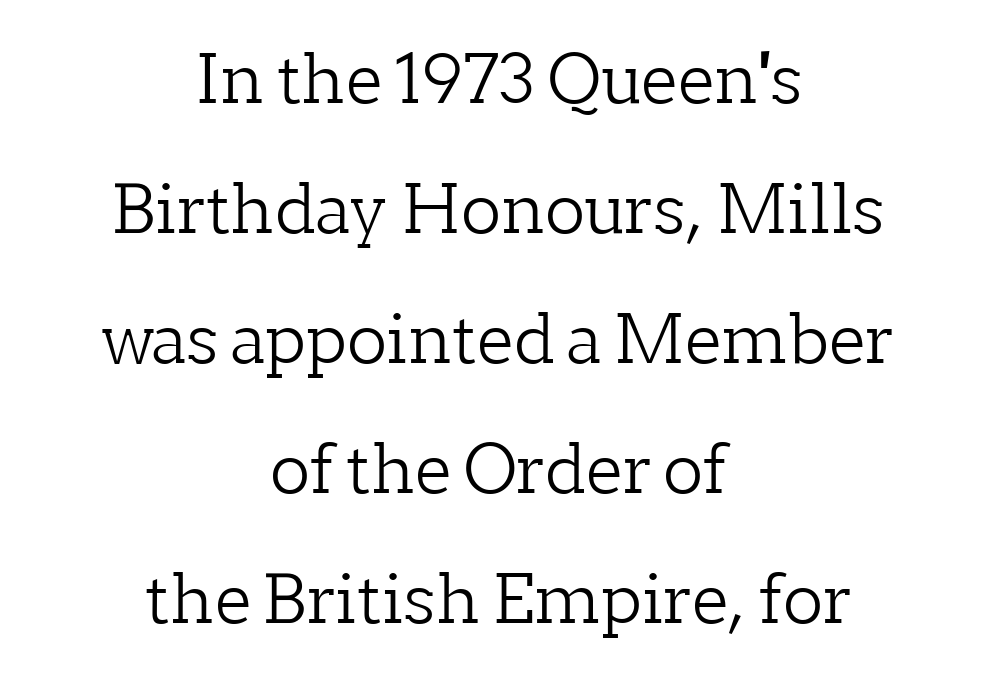
The image shows 67 px light serif type, upright; set centered, loose line spacing (1.94x), normal letter spacing, not underlined; low stroke contrast and a medium x-height.
